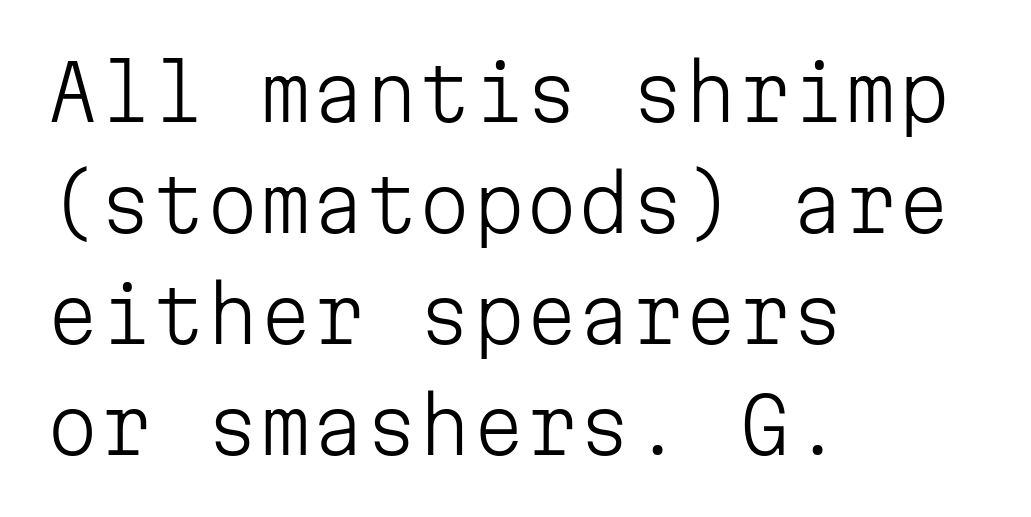
Q: Is the text bold? A: No.
Q: Is the text italic (slanted)? A: No, it is upright.
Q: Is the typeface a serif or a sans-serif typeface? A: Sans-serif.
Q: Is the text underlined? A: No.
Q: How is the paragraph aligned? A: Left-aligned.
Q: Is the spacing between letters normal or unusually wide? A: Normal.
Q: Is the spacing between lines tight, normal or loose? A: Normal.
Q: Width (condensed, normal, or wide)? A: Normal.
Q: Stroke contrast? A: Low.
Q: x-height? A: Medium.
Q: Monospaced? A: Yes.
